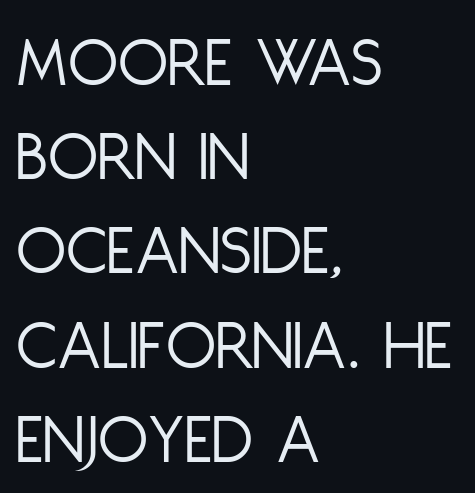
{"serif": "no", "italic": "no", "bold": "no", "weight": "light", "width": "condensed", "stroke_contrast": "low", "x_height": "large", "monospaced": "no", "underline": "no", "align": "left", "line_spacing": "normal", "line_spacing_ratio": 1.29, "letter_spacing": "normal", "letter_spacing_em": 0.0, "glyph_px": 73}
